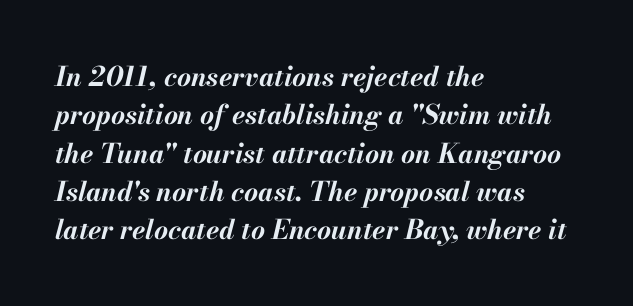
The image shows 27 px bold type, italic (leaning right); set left-aligned, normal line spacing (1.42x), normal letter spacing, not underlined.
